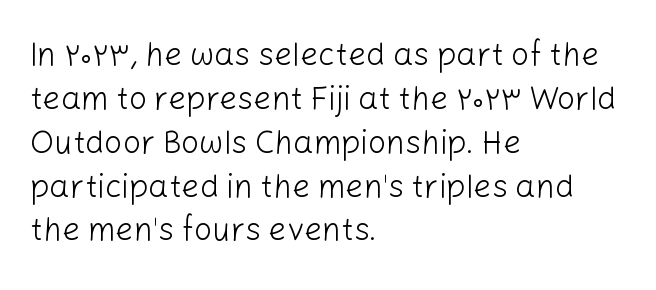
{"serif": "no", "italic": "no", "bold": "no", "weight": "light", "width": "normal", "stroke_contrast": "low", "x_height": "medium", "monospaced": "no", "underline": "no", "align": "left", "line_spacing": "normal", "line_spacing_ratio": 1.37, "letter_spacing": "normal", "letter_spacing_em": 0.0, "glyph_px": 32}
